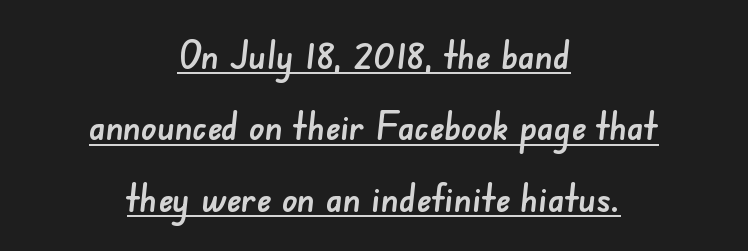
{"serif": "no", "width": "normal", "stroke_contrast": "low", "x_height": "small", "monospaced": "no", "underline": "yes", "align": "center", "line_spacing_ratio": 1.83, "letter_spacing": "normal", "letter_spacing_em": 0.0, "glyph_px": 39}
